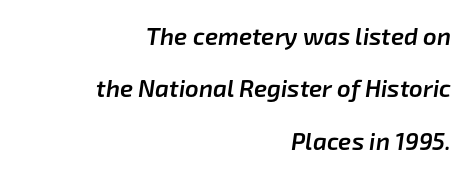
The image shows 24 px text type, italic (leaning right); set right-aligned, loose line spacing (2.18x), normal letter spacing, not underlined.
